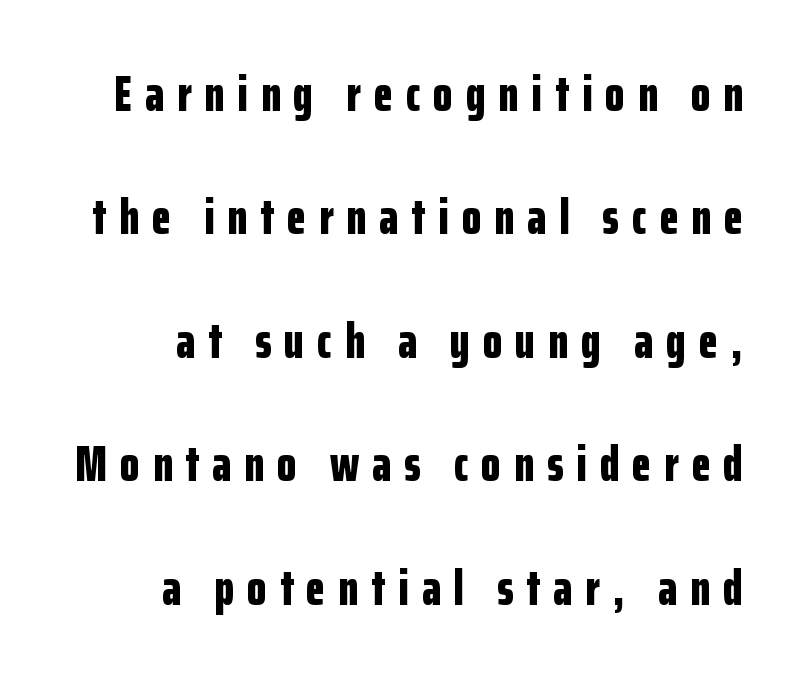
Q: Is the text bold? A: Yes.
Q: Is the text italic (slanted)? A: No, it is upright.
Q: Is the typeface a serif or a sans-serif typeface? A: Sans-serif.
Q: Is the text underlined? A: No.
Q: How is the paragraph aligned? A: Right-aligned.
Q: Is the spacing between letters normal or unusually wide? A: Unusually wide.
Q: Is the spacing between lines tight, normal or loose? A: Loose.
Q: Width (condensed, normal, or wide)? A: Condensed.
Q: Stroke contrast? A: Low.
Q: x-height? A: Medium.
Q: Monospaced? A: No.
